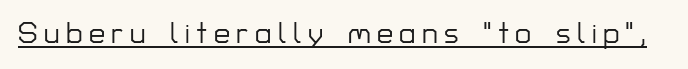
Q: Is the text italic (slanted)? A: No, it is upright.
Q: Is the typeface a serif or a sans-serif typeface? A: Sans-serif.
Q: Is the text underlined? A: Yes.
Q: Is the spacing between letters normal or unusually wide? A: Unusually wide.
Q: Width (condensed, normal, or wide)? A: Normal.
Q: Stroke contrast? A: Low.
Q: x-height? A: Medium.
Q: Monospaced? A: No.
